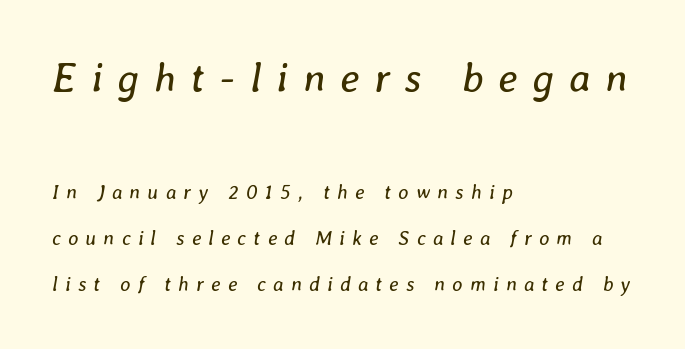
Q: Is the text bold? A: No.
Q: Is the text italic (slanted)? A: Yes, it leans right by about 8 degrees.
Q: Is the text underlined? A: No.
Q: How is the paragraph aligned? A: Left-aligned.
Q: Is the spacing between letters normal or unusually wide? A: Unusually wide.
Q: Is the spacing between lines tight, normal or loose? A: Loose.
Q: Which block of text is set in a larger size, the first (top) or the second (bottom)? A: The first (top) one.
Q: Width (condensed, normal, or wide)? A: Normal.
Q: Stroke contrast? A: Low.
Q: x-height? A: Medium.
Q: Monospaced? A: No.
